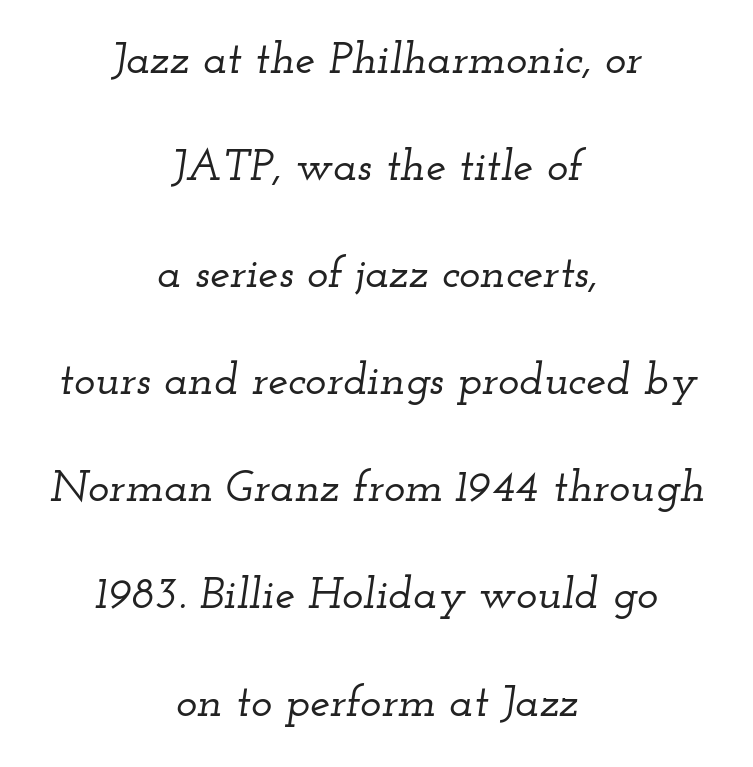
The image shows 45 px wide serif type, italic (leaning right); set centered, loose line spacing (2.38x), normal letter spacing, not underlined; low stroke contrast and a small x-height.
